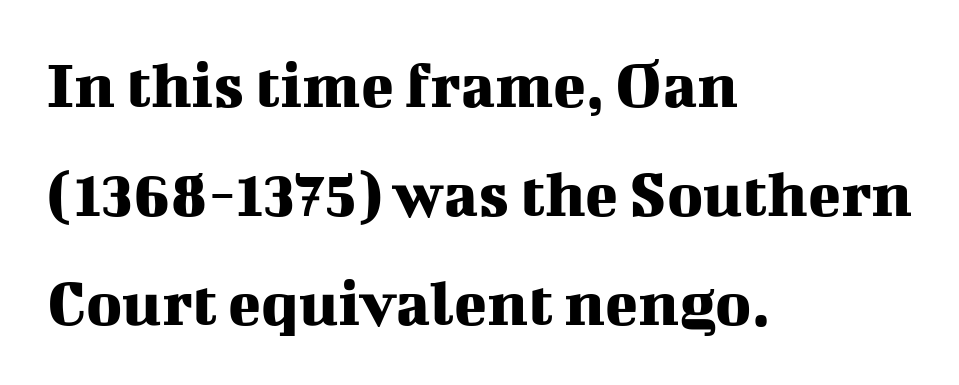
The image shows 68 px serif type, upright; set left-aligned, normal line spacing (1.6x), normal letter spacing, not underlined; medium stroke contrast and a medium x-height.
